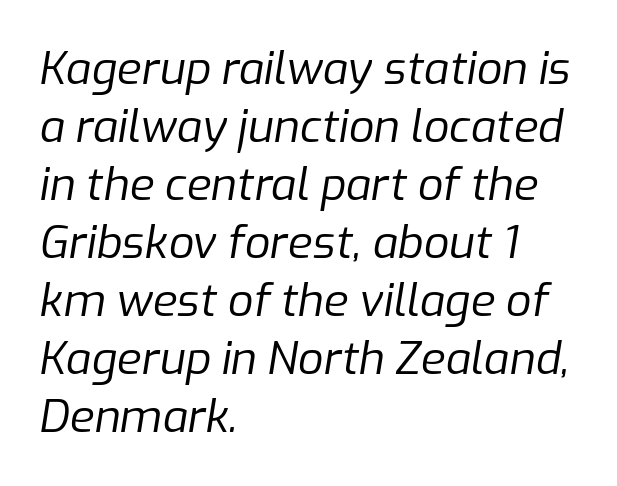
Q: Is the text bold? A: No.
Q: Is the text italic (slanted)? A: Yes, it leans right by about 9 degrees.
Q: Is the text underlined? A: No.
Q: How is the paragraph aligned? A: Left-aligned.
Q: Is the spacing between letters normal or unusually wide? A: Normal.
Q: Is the spacing between lines tight, normal or loose? A: Normal.
Q: Width (condensed, normal, or wide)? A: Normal.
Q: Stroke contrast? A: Low.
Q: x-height? A: Medium.
Q: Monospaced? A: No.
